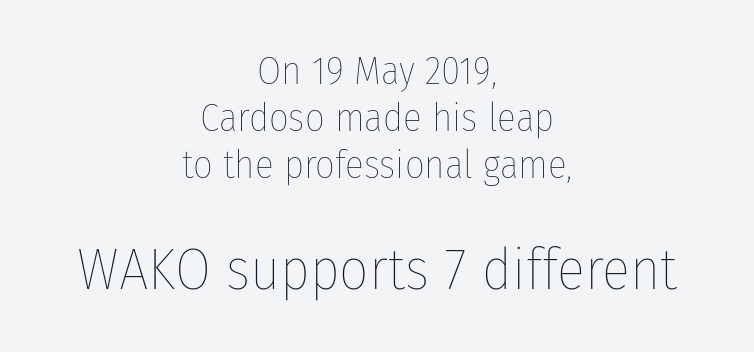
Q: Is the text bold? A: No.
Q: Is the text italic (slanted)? A: No, it is upright.
Q: Is the text underlined? A: No.
Q: How is the paragraph aligned? A: Centered.
Q: Is the spacing between letters normal or unusually wide? A: Normal.
Q: Which block of text is set in a larger size, the first (top) or the second (bottom)? A: The second (bottom) one.
Q: Width (condensed, normal, or wide)? A: Condensed.
Q: Stroke contrast? A: Low.
Q: x-height? A: Medium.
Q: Monospaced? A: No.
